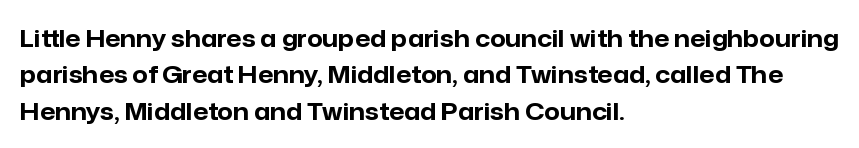
{"italic": "no", "bold": "yes", "underline": "no", "align": "left", "line_spacing": "normal", "line_spacing_ratio": 1.52, "letter_spacing": "normal", "letter_spacing_em": 0.0, "glyph_px": 24}
